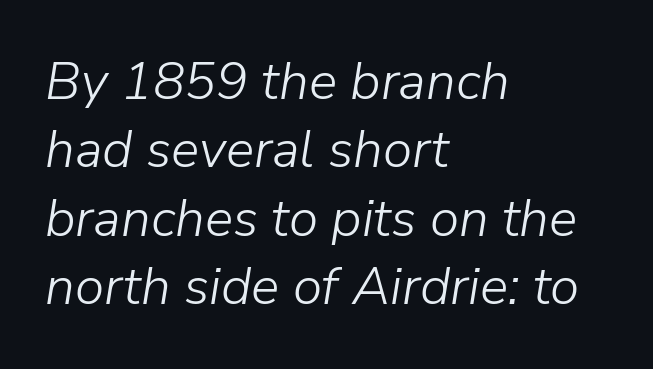
The image shows 53 px light type, italic (leaning right); set left-aligned, normal line spacing (1.29x), normal letter spacing, not underlined; low stroke contrast and a medium x-height.
